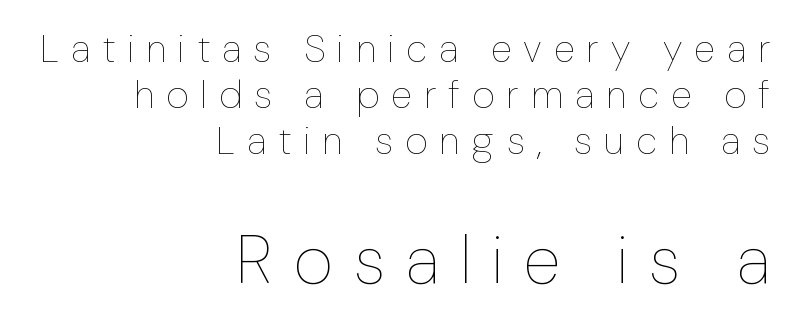
The image shows 68 px thin type, upright; set right-aligned, line spacing 1.18x, unusually wide letter spacing (+0.31 em), not underlined; the second (bottom) block is 1.74x larger; low stroke contrast and a medium x-height.
